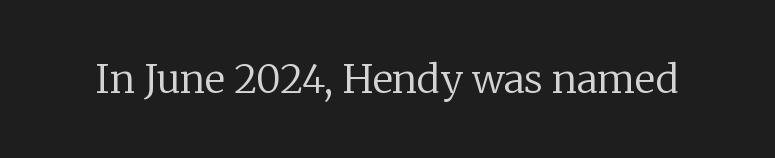
Q: Is the text bold? A: No.
Q: Is the text italic (slanted)? A: No, it is upright.
Q: Is the typeface a serif or a sans-serif typeface? A: Serif.
Q: Is the text underlined? A: No.
Q: Is the spacing between letters normal or unusually wide? A: Normal.
Q: Width (condensed, normal, or wide)? A: Normal.
Q: Stroke contrast? A: Low.
Q: x-height? A: Medium.
Q: Monospaced? A: No.
